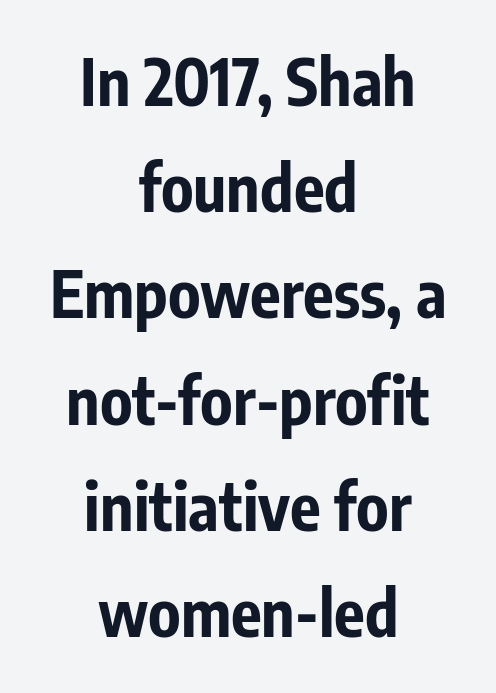
Q: Is the text bold? A: Yes.
Q: Is the text italic (slanted)? A: No, it is upright.
Q: Is the typeface a serif or a sans-serif typeface? A: Sans-serif.
Q: Is the text underlined? A: No.
Q: How is the paragraph aligned? A: Centered.
Q: Is the spacing between letters normal or unusually wide? A: Normal.
Q: Is the spacing between lines tight, normal or loose? A: Normal.
Q: Width (condensed, normal, or wide)? A: Condensed.
Q: Stroke contrast? A: Low.
Q: x-height? A: Medium.
Q: Monospaced? A: No.
